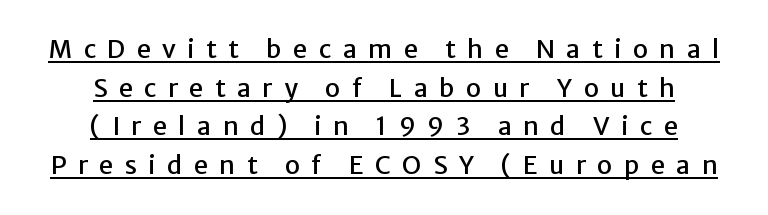
Vertical strokes here are truly vertical. You can see a thin bar hugging the bottom of the glyphs. The block of text has a typical density, with ordinary space between rows. The letters are spread apart with noticeably loose tracking. Both edges are ragged and mirror each other, which tells us the setting is centered.
